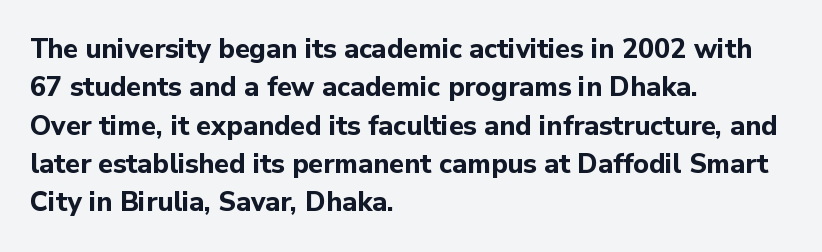
{"italic": "no", "bold": "yes", "underline": "no", "align": "left", "line_spacing": "normal", "line_spacing_ratio": 1.42, "letter_spacing": "normal", "letter_spacing_em": 0.0, "glyph_px": 27}
